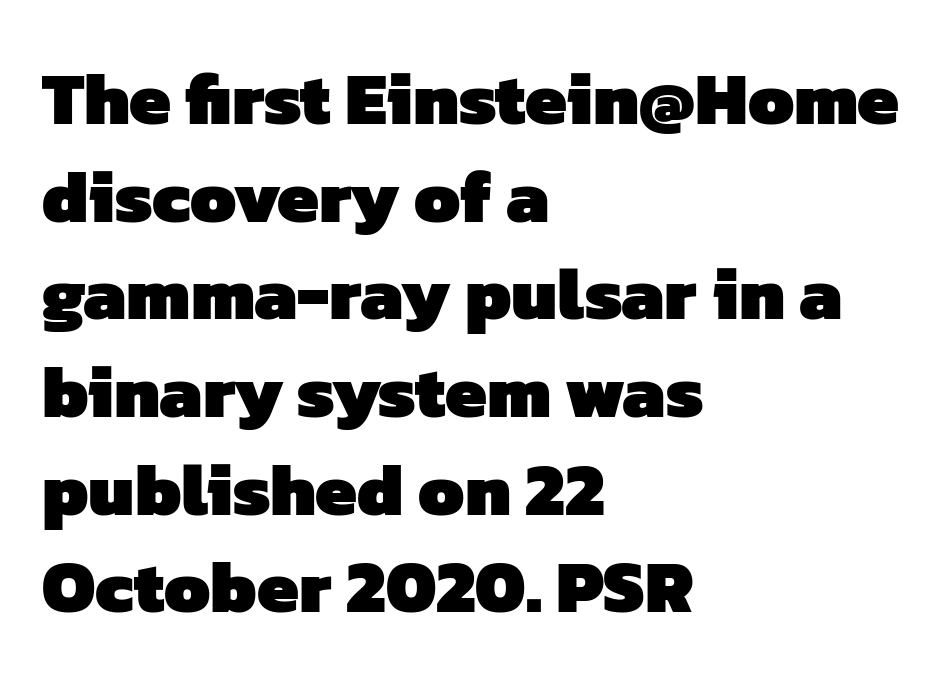
{"serif": "no", "bold": "yes", "weight": "heavy", "width": "normal", "stroke_contrast": "low", "x_height": "medium", "monospaced": "no", "underline": "no", "align": "left", "line_spacing": "normal", "line_spacing_ratio": 1.32, "letter_spacing": "normal", "letter_spacing_em": 0.0, "glyph_px": 74}
